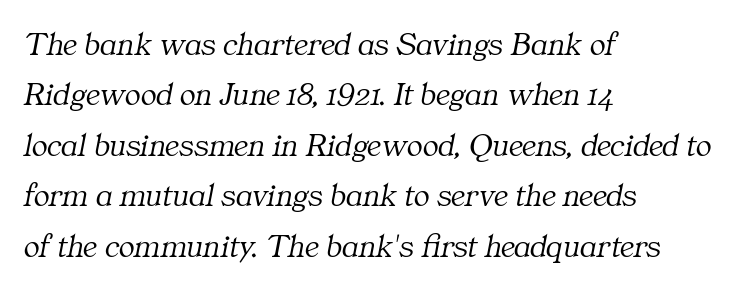
Each row of text sits above clean, open space. The text block is weighted toward the left margin, trailing off unevenly rightward. Here the glyphs are tracked normally, forming tight word shapes. Is this a fixed-width face? No — the glyphs have proportional, varying widths.
